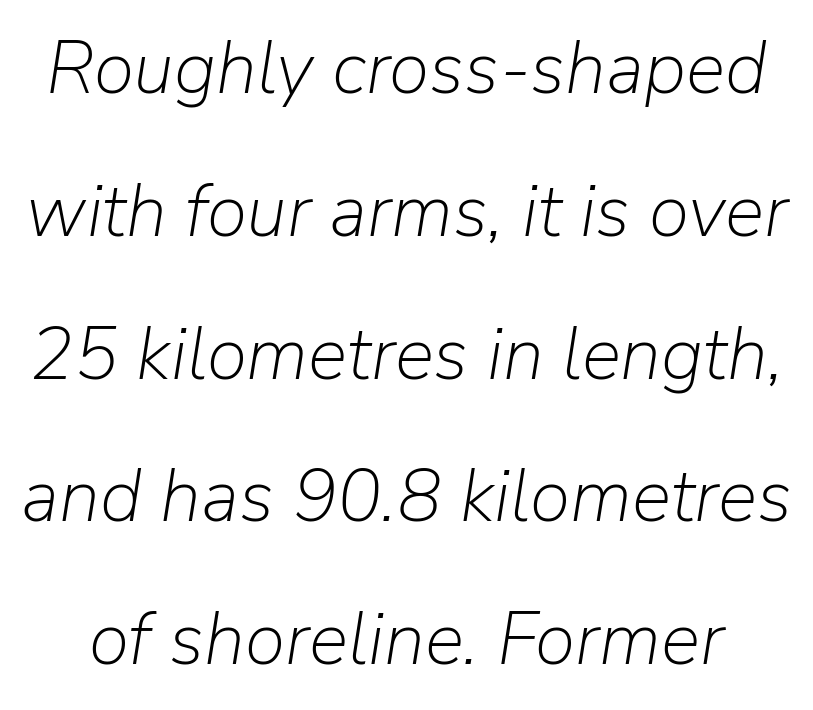
Spacing between characters is what you'd get straight out of the box. Spacing verdict: proportional, widths tailored to each character. Is the stroke heavy? The answer is a plain regular-or-lighter. Yep, that's italic — everything's leaning. The words here are not underlined. Quick note: interline space is abundant.
